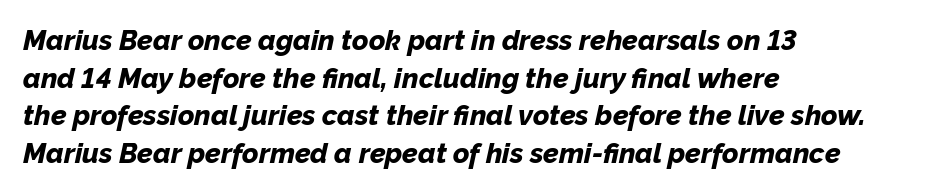
Q: Is the text bold? A: Yes.
Q: Is the text italic (slanted)? A: Yes, it leans right by about 12 degrees.
Q: Is the text underlined? A: No.
Q: How is the paragraph aligned? A: Left-aligned.
Q: Is the spacing between letters normal or unusually wide? A: Normal.
Q: Is the spacing between lines tight, normal or loose? A: Normal.
Q: Width (condensed, normal, or wide)? A: Normal.
Q: Stroke contrast? A: Low.
Q: x-height? A: Medium.
Q: Monospaced? A: No.
